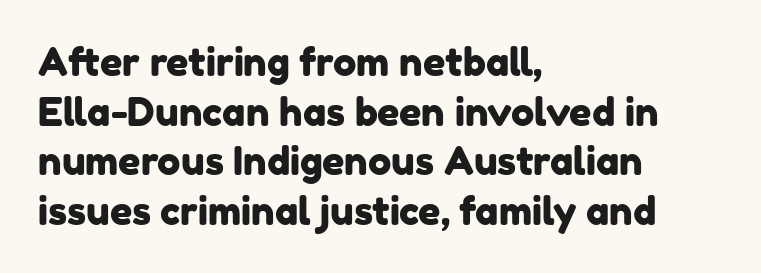
{"serif": "no", "width": "normal", "stroke_contrast": "low", "x_height": "medium", "monospaced": "no", "underline": "no", "align": "left", "line_spacing": "normal", "line_spacing_ratio": 1.27, "letter_spacing": "normal", "letter_spacing_em": 0.0, "glyph_px": 39}
